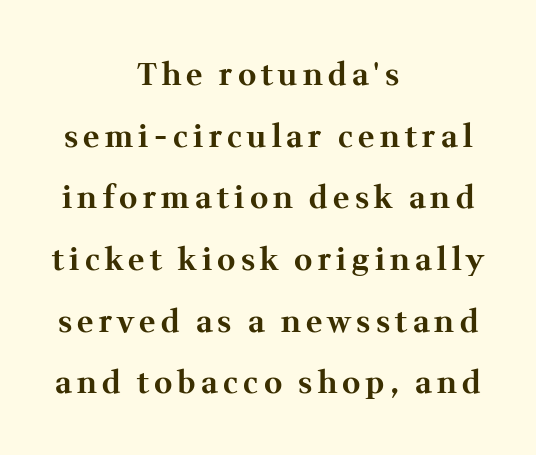
{"serif": "yes", "italic": "no", "bold": "yes", "weight": "bold", "width": "normal", "stroke_contrast": "medium", "x_height": "medium", "monospaced": "no", "underline": "no", "align": "center", "line_spacing": "loose", "line_spacing_ratio": 1.99, "glyph_px": 31}
